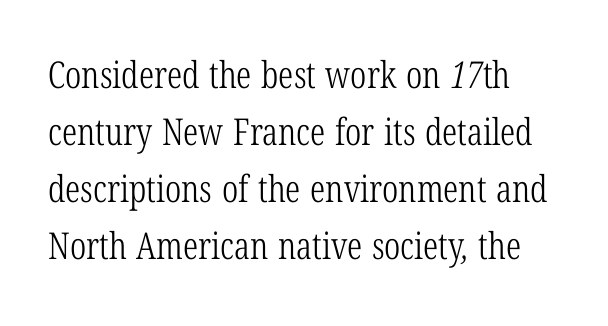
Q: Is the text bold? A: No.
Q: Is the typeface a serif or a sans-serif typeface? A: Serif.
Q: Is the text underlined? A: No.
Q: Is the spacing between letters normal or unusually wide? A: Normal.
Q: Is the spacing between lines tight, normal or loose? A: Normal.
Q: Width (condensed, normal, or wide)? A: Condensed.
Q: Stroke contrast? A: Low.
Q: x-height? A: Medium.
Q: Monospaced? A: No.
